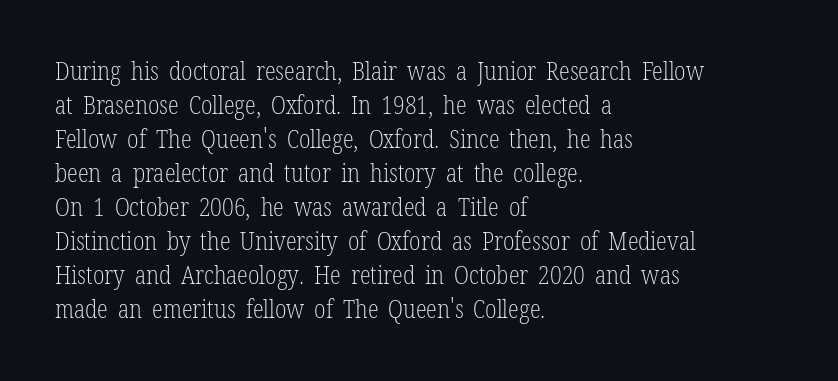
Q: Is the text bold? A: No.
Q: Is the text italic (slanted)? A: No, it is upright.
Q: Is the text underlined? A: No.
Q: How is the paragraph aligned? A: Left-aligned.
Q: Is the spacing between letters normal or unusually wide? A: Normal.
Q: Is the spacing between lines tight, normal or loose? A: Normal.
